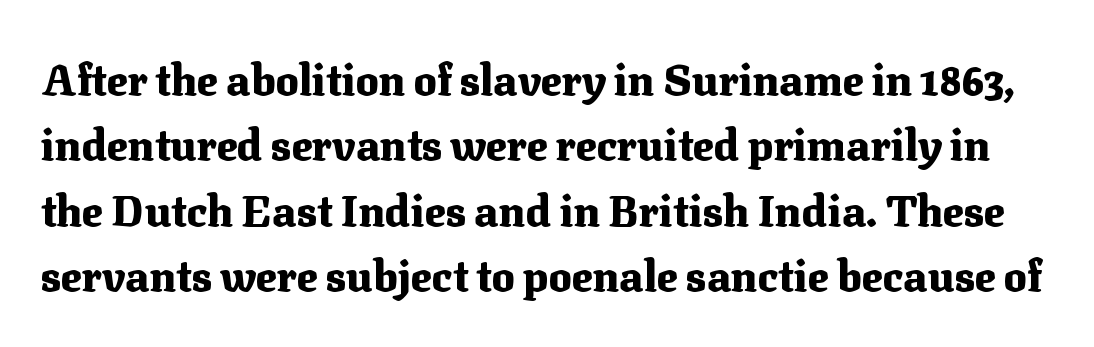
{"serif": "yes", "italic": "no", "bold": "yes", "weight": "heavy", "width": "normal", "stroke_contrast": "medium", "x_height": "medium", "monospaced": "no", "underline": "no", "line_spacing": "normal", "line_spacing_ratio": 1.52, "letter_spacing": "normal", "letter_spacing_em": 0.0, "glyph_px": 43}
